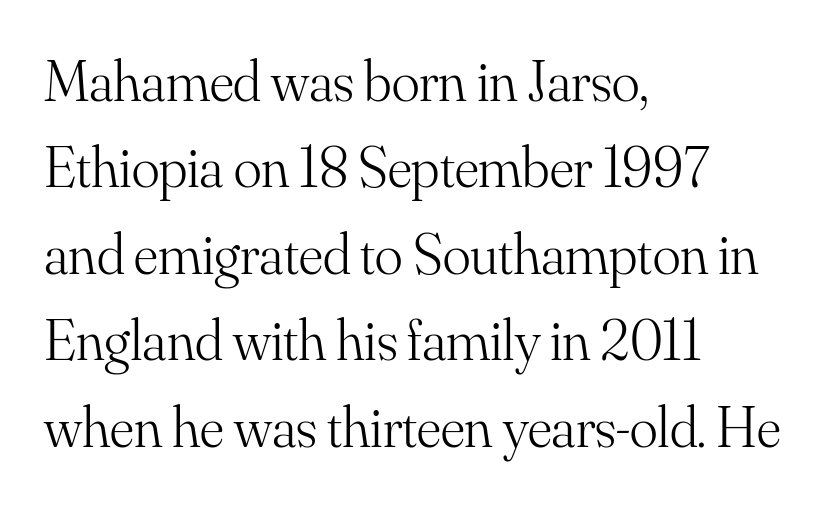
Honestly, there is no underline to notice here at all. Posture: vertical. The letters carry serifs — small finishing strokes at the ends of their stems. Horizontal alignment here is leftward, the default for most running prose. A typesetter would call this proportional, since set widths differ per character. Look at the tracking — it's just the regular setting, nothing added.
